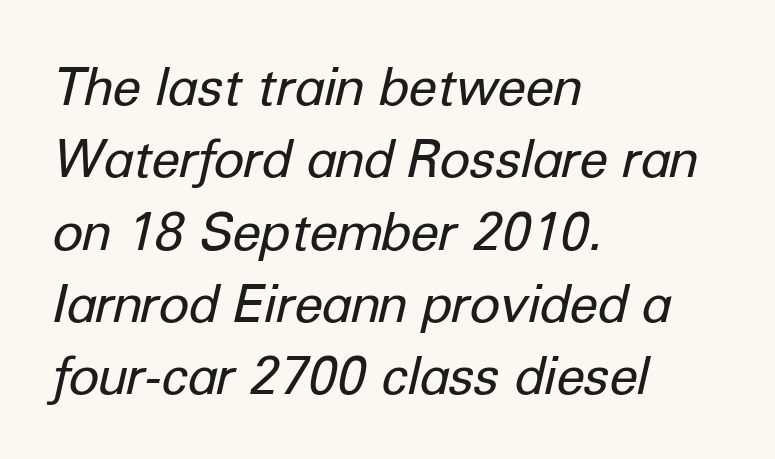
{"italic": "yes", "lean": "right", "slant_degrees": 12, "bold": "no", "weight": "regular", "width": "normal", "stroke_contrast": "low", "x_height": "medium", "monospaced": "no", "underline": "no", "align": "left", "line_spacing": "normal", "line_spacing_ratio": 1.39, "letter_spacing": "normal", "letter_spacing_em": 0.0, "glyph_px": 52}
